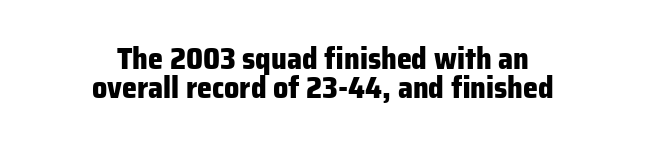
The zone under the glyphs is completely vacant. The typesetter chose a symmetrical, centered arrangement here. Posture: vertical. Do the characters align in a grid? No, the font is proportional.
